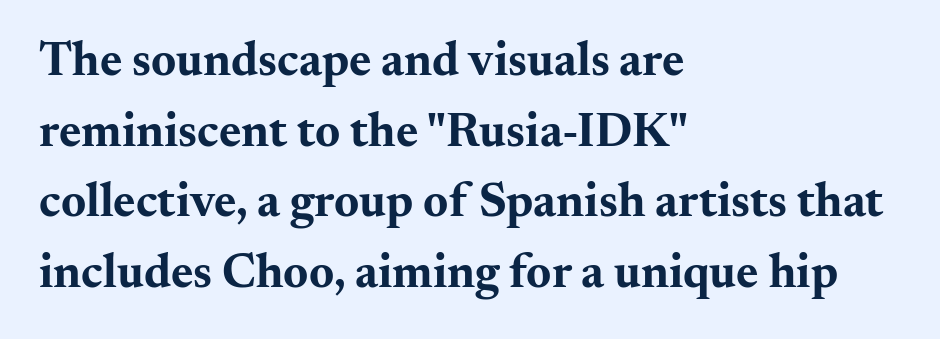
The rendering uses natural spacing where letterforms have individual widths. Horizontal alignment here is leftward, the default for most running prose. The passage shown is typeset with a serif family. Summary of weight: heavy, a full bold. Caption: standard tracking, unaltered. The area under the type is left untouched.
